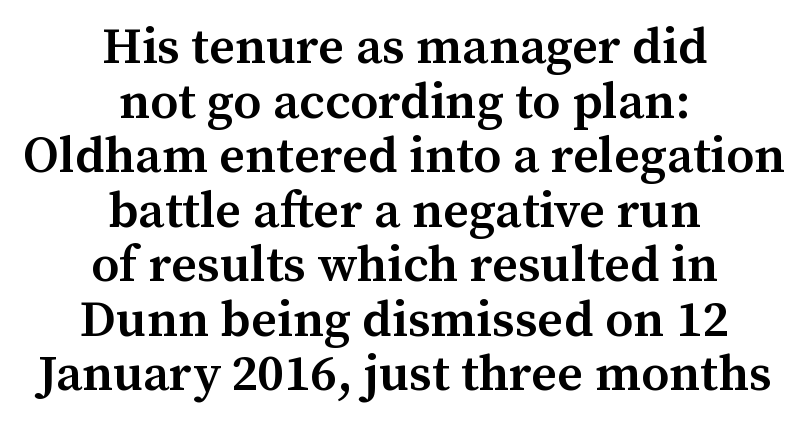
The image shows 51 px semibold serif type, upright; set centered, tight line spacing (1.07x), normal letter spacing, not underlined; medium stroke contrast and a medium x-height.
